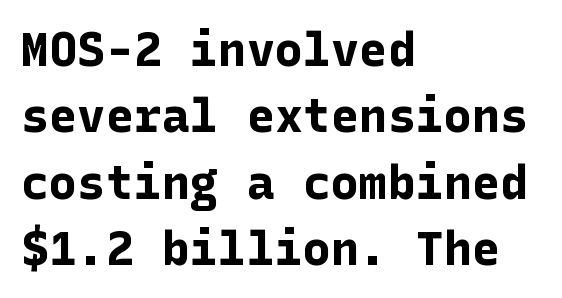
Q: Is the text bold? A: Yes.
Q: Is the text italic (slanted)? A: No, it is upright.
Q: Is the typeface a serif or a sans-serif typeface? A: Sans-serif.
Q: Is the text underlined? A: No.
Q: How is the paragraph aligned? A: Left-aligned.
Q: Is the spacing between letters normal or unusually wide? A: Normal.
Q: Is the spacing between lines tight, normal or loose? A: Normal.
Q: Width (condensed, normal, or wide)? A: Normal.
Q: Stroke contrast? A: Low.
Q: x-height? A: Medium.
